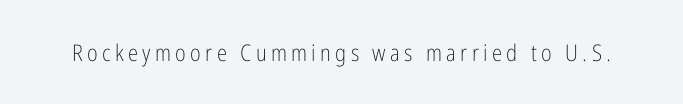
Q: Is the text bold? A: No.
Q: Is the text italic (slanted)? A: No, it is upright.
Q: Is the text underlined? A: No.
